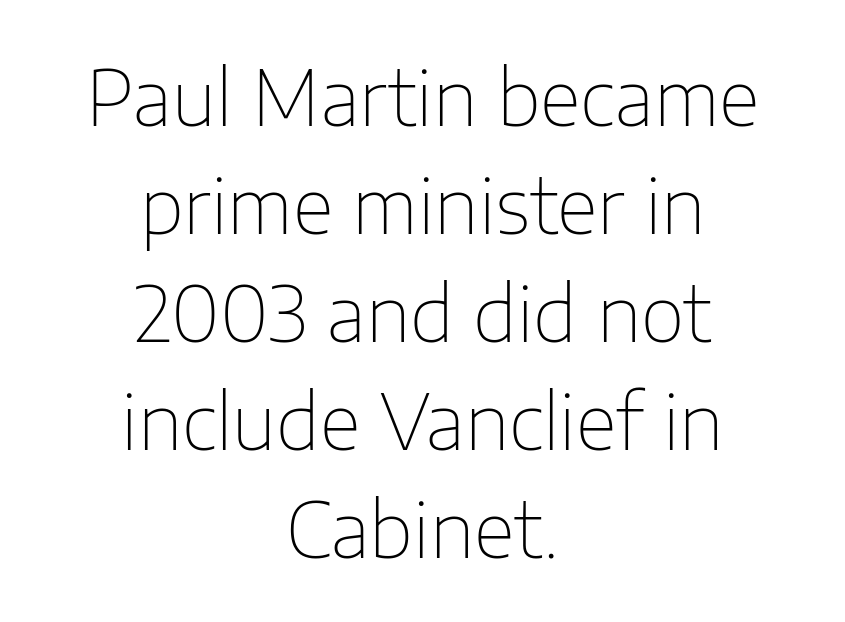
The image shows 76 px thin sans-serif type, upright; set centered, normal line spacing (1.42x), normal letter spacing, not underlined; low stroke contrast and a medium x-height.
